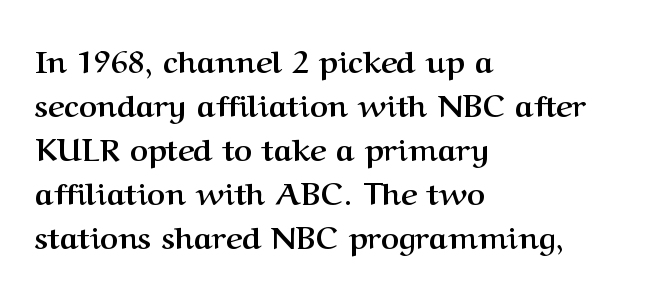
{"serif": "yes", "italic": "no", "bold": "yes", "weight": "semibold", "width": "normal", "stroke_contrast": "medium", "x_height": "medium", "monospaced": "no", "underline": "no", "align": "left", "line_spacing": "normal", "line_spacing_ratio": 1.42, "letter_spacing": "normal", "letter_spacing_em": 0.0, "glyph_px": 31}
